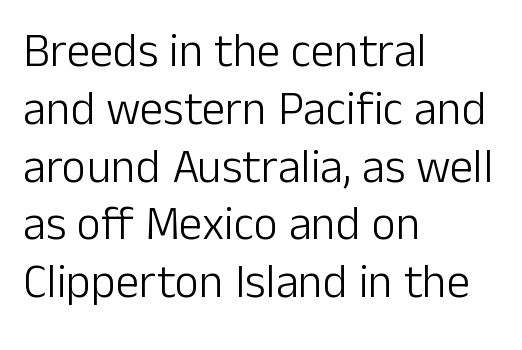
The image shows 47 px light sans-serif type, upright; set left-aligned, line spacing 1.23x, normal letter spacing, not underlined; low stroke contrast and a medium x-height.
